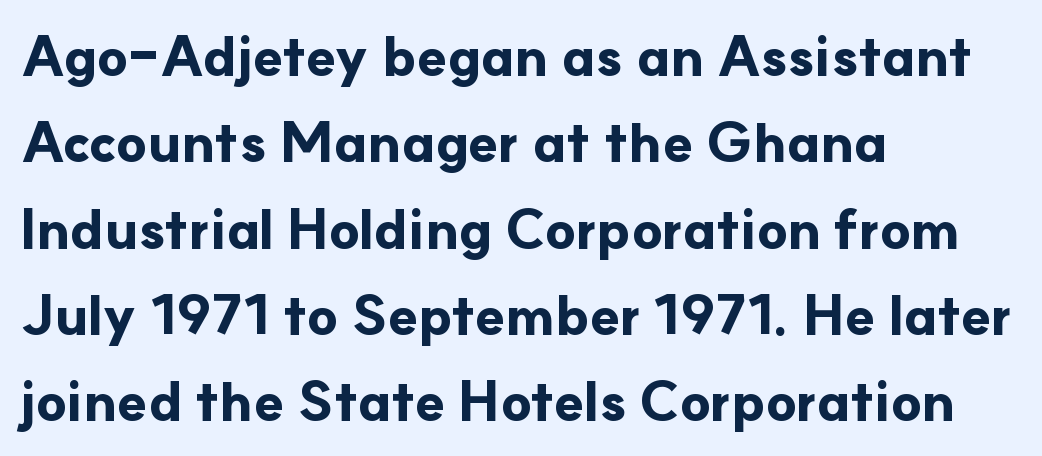
{"serif": "no", "italic": "no", "bold": "yes", "weight": "bold", "width": "normal", "stroke_contrast": "low", "x_height": "small", "monospaced": "no", "underline": "no", "align": "left", "line_spacing": "normal", "line_spacing_ratio": 1.57, "letter_spacing": "normal", "letter_spacing_em": 0.0, "glyph_px": 55}
